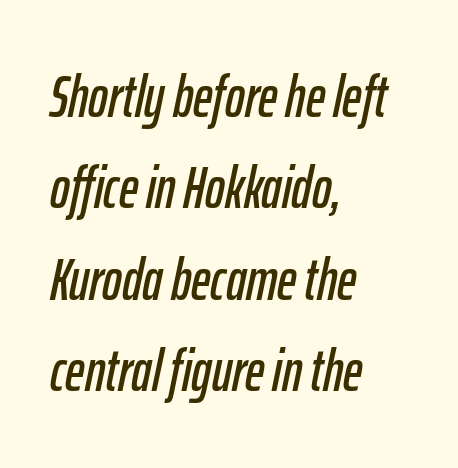
{"italic": "yes", "lean": "right", "slant_degrees": 12, "width": "condensed", "stroke_contrast": "low", "x_height": "medium", "monospaced": "no", "underline": "no", "align": "left", "line_spacing": "normal", "line_spacing_ratio": 1.55, "letter_spacing": "normal", "letter_spacing_em": 0.0, "glyph_px": 59}
